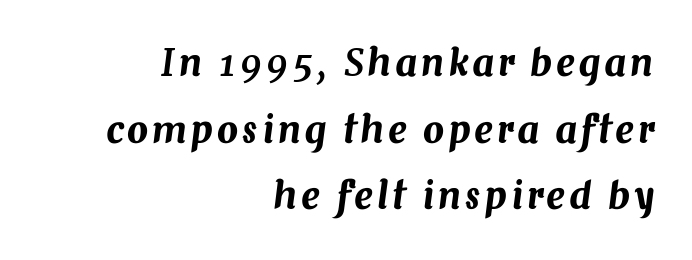
{"italic": "yes", "lean": "right", "slant_degrees": 7, "width": "normal", "stroke_contrast": "medium", "x_height": "medium", "monospaced": "no", "underline": "no", "align": "right", "line_spacing_ratio": 1.8, "glyph_px": 37}
